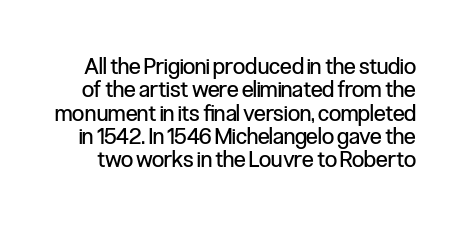
The image shows 22 px text type, upright; set tight line spacing (1.06x), normal letter spacing, not underlined.
